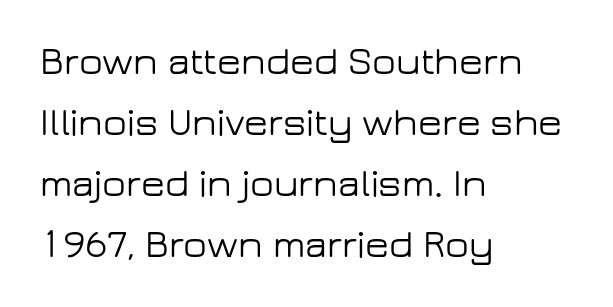
The image shows 39 px wide sans-serif type, upright; set left-aligned, normal line spacing (1.56x), normal letter spacing, not underlined; low stroke contrast and a medium x-height.
